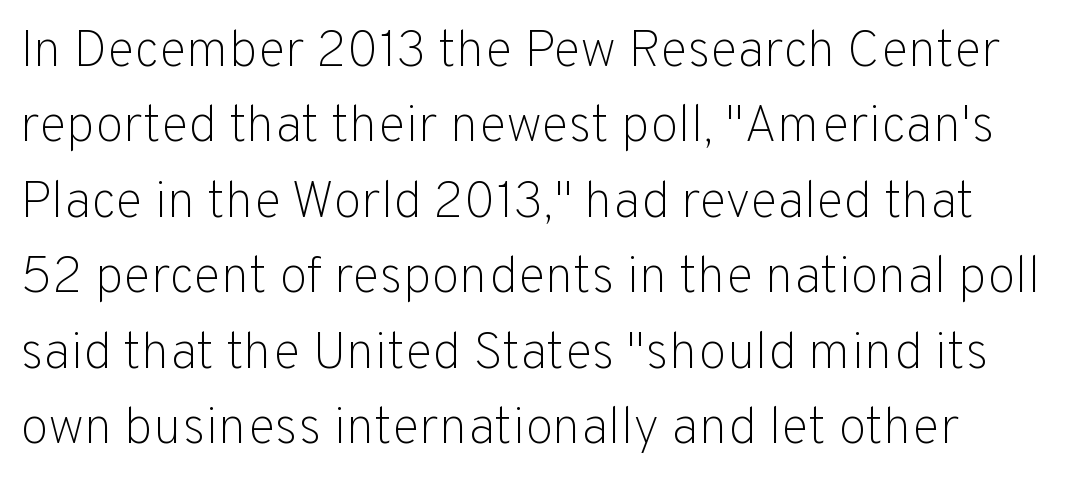
The image shows 52 px light sans-serif type, upright; set normal line spacing (1.45x), normal letter spacing, not underlined; low stroke contrast and a medium x-height.
